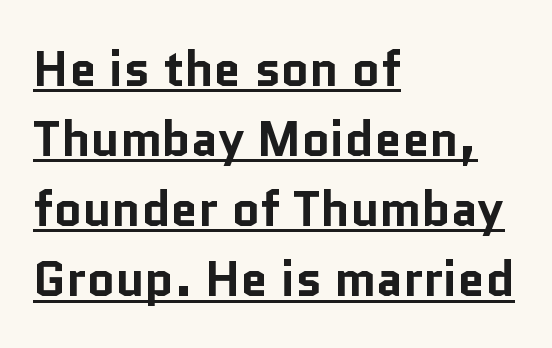
Caption: standard tracking, unaltered. The text was rendered using a sans face with plain stroke endings. You can see a thin bar hugging the bottom of the glyphs. Do the letters lean? They stand straight.
